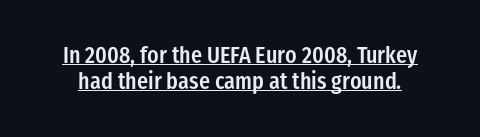
The image shows 23 px text type, upright; set tight line spacing (1.11x), normal letter spacing, underlined.
